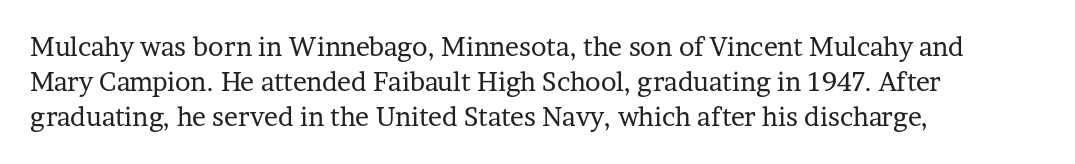
The image shows 26 px text type, upright; set left-aligned, normal line spacing (1.35x), normal letter spacing, not underlined.
